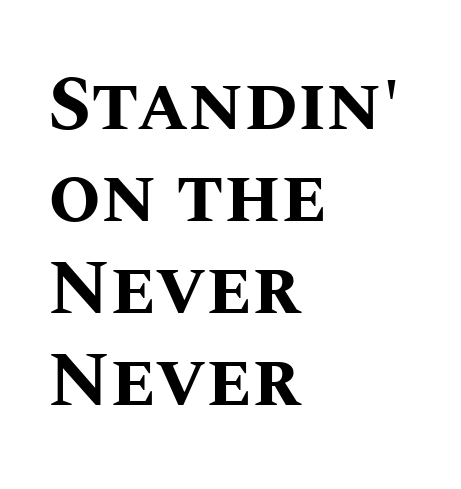
Line starts are locked; line ends wander. Is the type bold? Yes — the strokes are clearly thick and heavy. It's the straight-up-and-down kind of type. What stands out about the letter spacing? Nothing — it is the standard amount. Glance below the letters and you will spot only blank space.
